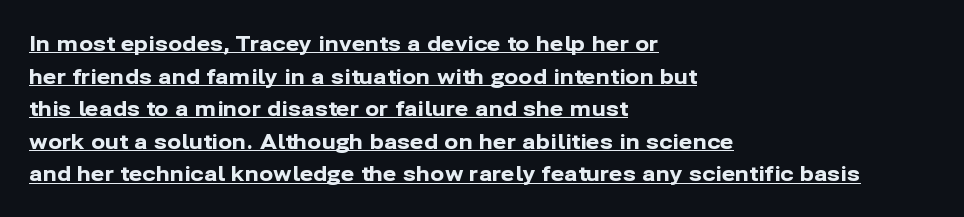
{"italic": "no", "bold": "yes", "underline": "yes", "align": "left", "line_spacing": "normal", "line_spacing_ratio": 1.55, "letter_spacing": "normal", "letter_spacing_em": 0.0, "glyph_px": 21}
